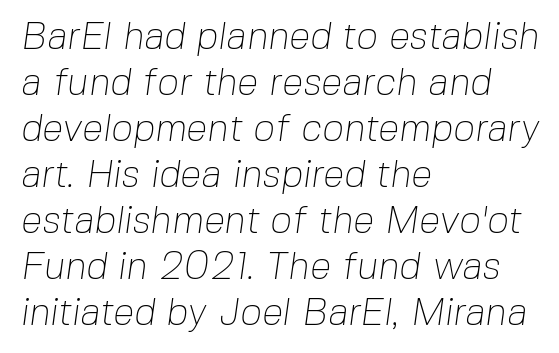
{"serif": "no", "bold": "no", "weight": "thin", "width": "normal", "stroke_contrast": "low", "x_height": "medium", "monospaced": "no", "underline": "no", "align": "left", "line_spacing_ratio": 1.21, "letter_spacing": "normal", "letter_spacing_em": 0.0, "glyph_px": 38}
